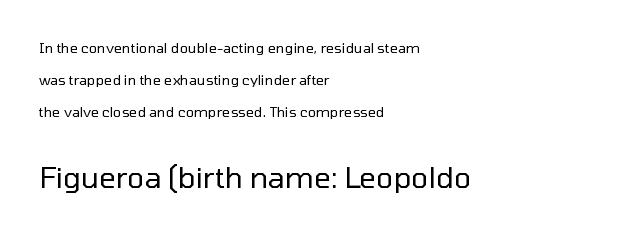
A typesetter would mark this as roman, not italic. Airy leading. Is this a fixed-width face? No — the glyphs have proportional, varying widths. Notice how the passage keeps a crisp vertical edge on the left only.
